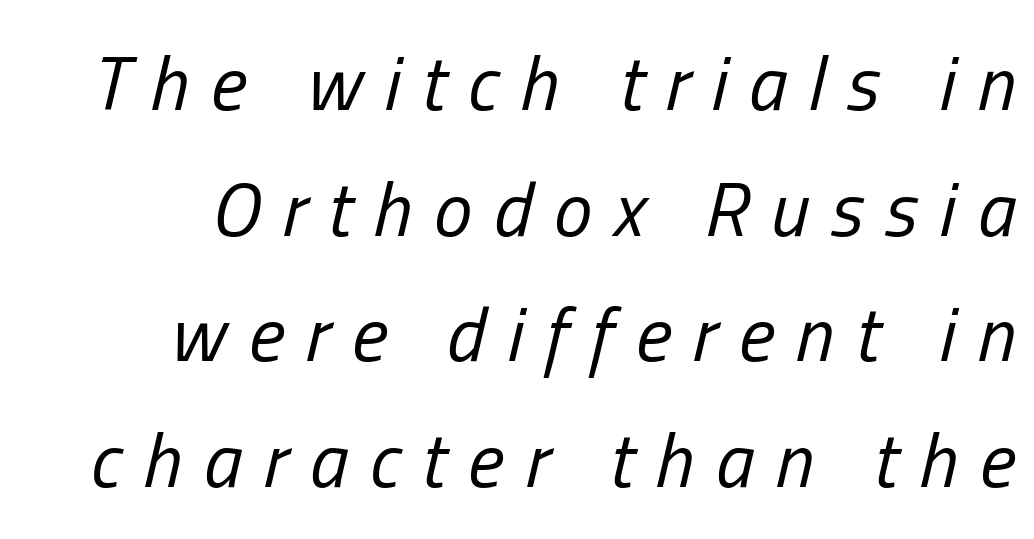
The image shows 77 px regular-weight, condensed type, italic (leaning right); set normal line spacing (1.63x), unusually wide letter spacing (+0.28 em), not underlined; low stroke contrast and a medium x-height.
